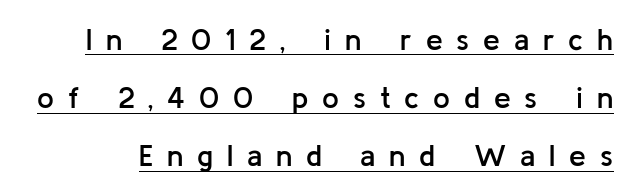
Someone cranked the tracking dial way up on this one. One glance says open: line gaps are wider than usual. This sample carries an underscore along the baseline area. Weight check: semibold — heavier than regular, not quite bold. Looks like regular typesetting: each glyph gets only the width it needs.
